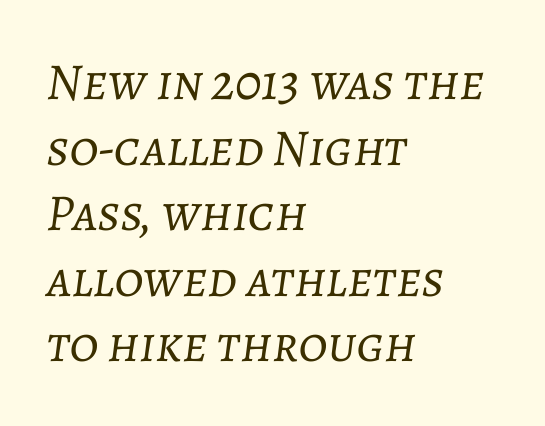
The vertical gap from one line to the next is medium. Default kerning and tracking; the words read as compact shapes. On a weight scale, this lands at 450 or below. The letters are slanted; this is an italic face. Do the characters align in a grid? No, the font is proportional.
